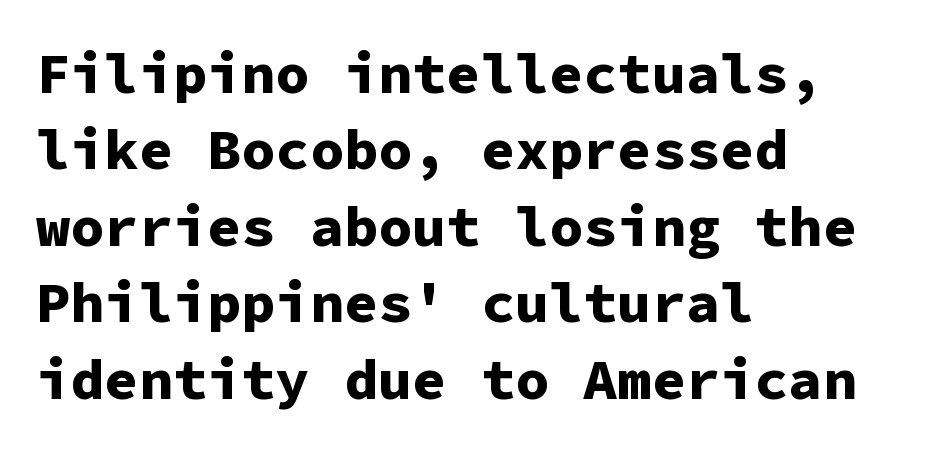
Short note: letters normally spaced. Chunky letters — that's bold for sure. Rows of type keep a routine distance in the vertical direction. Notice how the passage keeps a crisp vertical edge on the left only. Bare-footed words on every line.
